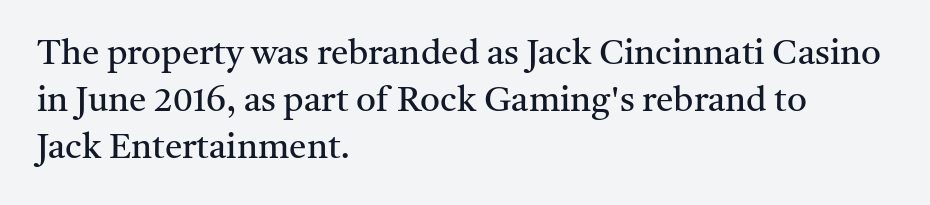
The image shows 35 px regular-weight serif type, upright; set left-aligned, normal line spacing (1.35x), normal letter spacing, not underlined; medium stroke contrast and a medium x-height.
